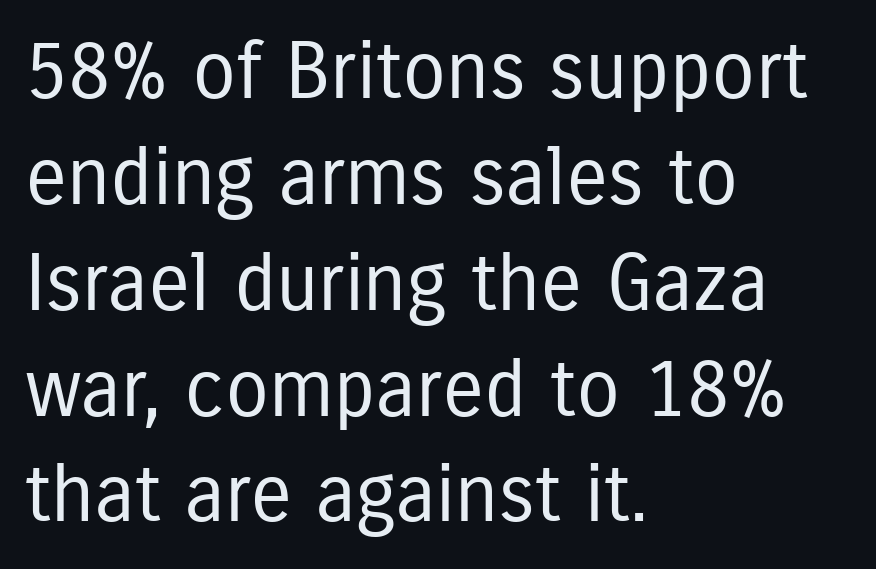
Proportional: the letters do not fall into vertical columns. The lines in this sample share a left origin and differ only in where they stop. Leading: standard. Stroke mass is kept to a normal reading level or below. This sample uses plain, unmodified letter spacing. The glyphs are unaccompanied by any horizontal stroke below them.
